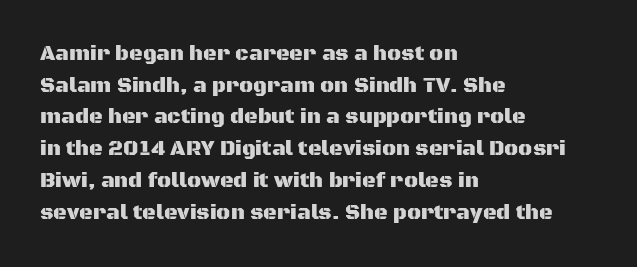
Q: Is the text italic (slanted)? A: No, it is upright.
Q: Is the text underlined? A: No.
Q: How is the paragraph aligned? A: Left-aligned.
Q: Is the spacing between letters normal or unusually wide? A: Normal.
Q: Is the spacing between lines tight, normal or loose? A: Normal.
